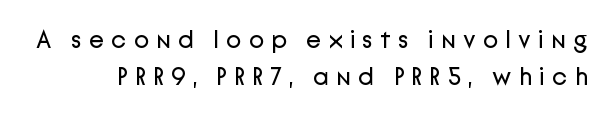
Q: Is the text bold? A: No.
Q: Is the text italic (slanted)? A: No, it is upright.
Q: Is the text underlined? A: No.
Q: Is the spacing between letters normal or unusually wide? A: Unusually wide.
Q: Is the spacing between lines tight, normal or loose? A: Normal.
